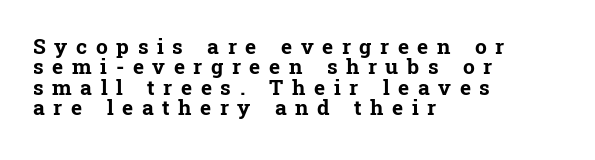
Q: Is the text bold? A: Yes.
Q: Is the text italic (slanted)? A: No, it is upright.
Q: Is the text underlined? A: No.
Q: How is the paragraph aligned? A: Left-aligned.
Q: Is the spacing between letters normal or unusually wide? A: Unusually wide.
Q: Is the spacing between lines tight, normal or loose? A: Tight.
